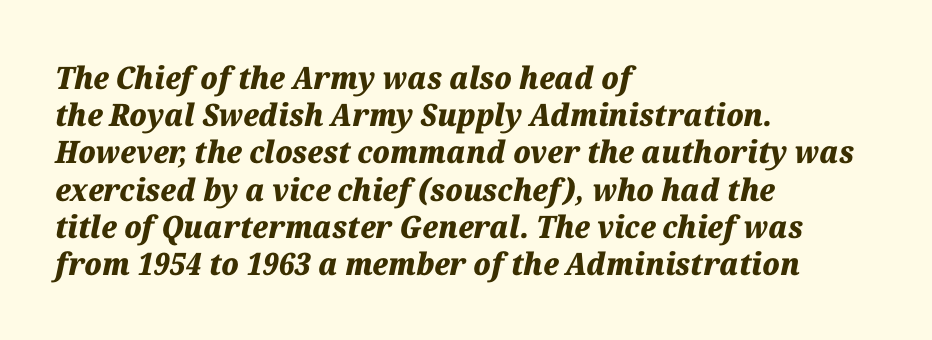
{"italic": "yes", "lean": "right", "slant_degrees": 12, "bold": "yes", "weight": "heavy", "width": "normal", "stroke_contrast": "medium", "x_height": "medium", "monospaced": "no", "underline": "no", "align": "left", "line_spacing_ratio": 1.2, "letter_spacing": "normal", "letter_spacing_em": 0.0, "glyph_px": 31}
